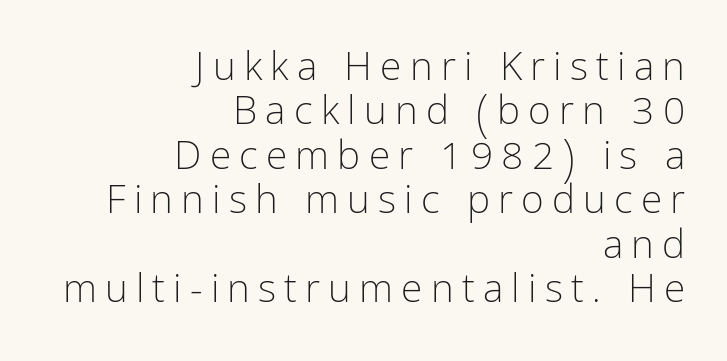
The image shows 39 px light, condensed sans-serif type, upright; set right-aligned, tight line spacing (1.14x), unusually wide letter spacing (+0.21 em), not underlined; low stroke contrast and a medium x-height.
